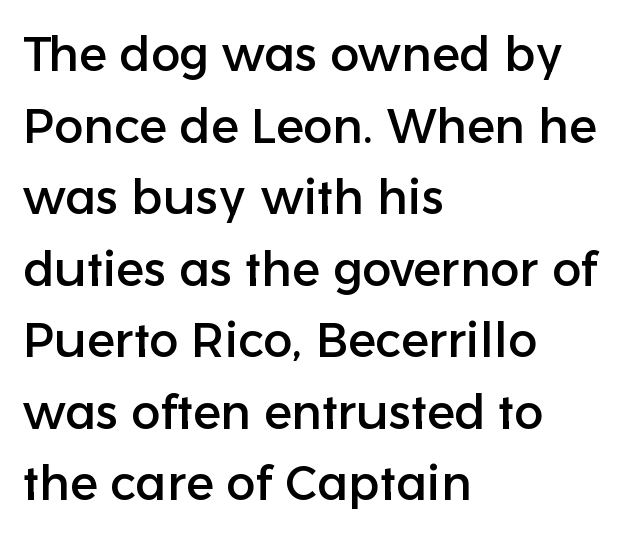
Q: Is the text italic (slanted)? A: No, it is upright.
Q: Is the typeface a serif or a sans-serif typeface? A: Sans-serif.
Q: Is the text underlined? A: No.
Q: How is the paragraph aligned? A: Left-aligned.
Q: Is the spacing between letters normal or unusually wide? A: Normal.
Q: Is the spacing between lines tight, normal or loose? A: Normal.
Q: Width (condensed, normal, or wide)? A: Normal.
Q: Stroke contrast? A: Low.
Q: x-height? A: Medium.
Q: Monospaced? A: No.
